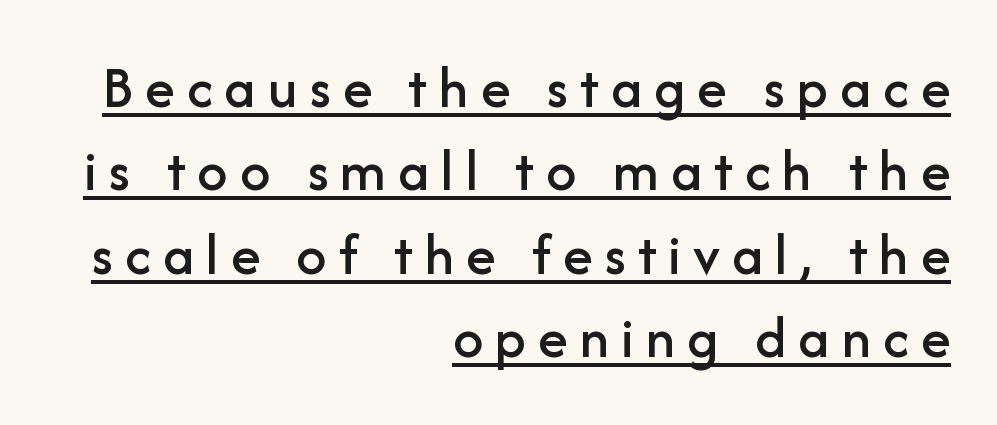
The image shows 60 px sans-serif type, upright; set right-aligned, normal line spacing (1.39x), unusually wide letter spacing (+0.2 em), underlined; low stroke contrast and a medium x-height.
